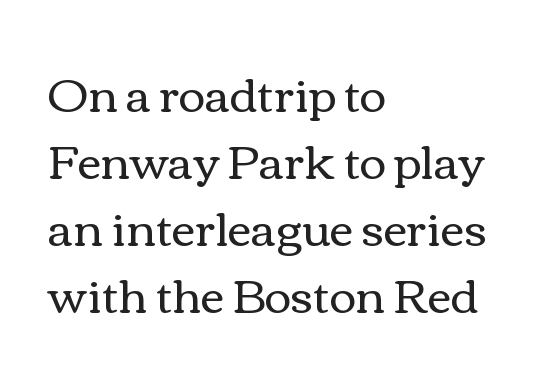
Q: Is the text bold? A: No.
Q: Is the text italic (slanted)? A: No, it is upright.
Q: Is the text underlined? A: No.
Q: How is the paragraph aligned? A: Left-aligned.
Q: Is the spacing between letters normal or unusually wide? A: Normal.
Q: Is the spacing between lines tight, normal or loose? A: Normal.
Q: Width (condensed, normal, or wide)? A: Wide.
Q: Stroke contrast? A: Medium.
Q: x-height? A: Medium.
Q: Monospaced? A: No.
